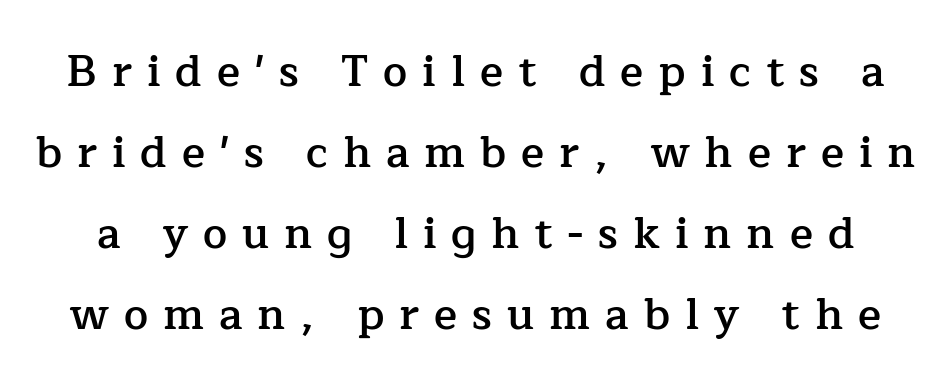
{"serif": "yes", "italic": "no", "bold": "semi", "weight": "semibold", "width": "normal", "stroke_contrast": "low", "x_height": "medium", "monospaced": "no", "underline": "no", "line_spacing_ratio": 1.88, "letter_spacing": "wide", "letter_spacing_em": 0.35, "glyph_px": 43}
